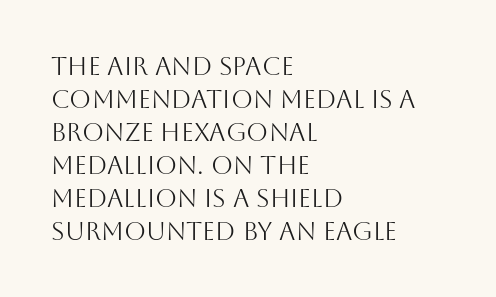
Q: Is the text bold? A: No.
Q: Is the text italic (slanted)? A: No, it is upright.
Q: Is the text underlined? A: No.
Q: How is the paragraph aligned? A: Left-aligned.
Q: Is the spacing between letters normal or unusually wide? A: Normal.
Q: Is the spacing between lines tight, normal or loose? A: Normal.
